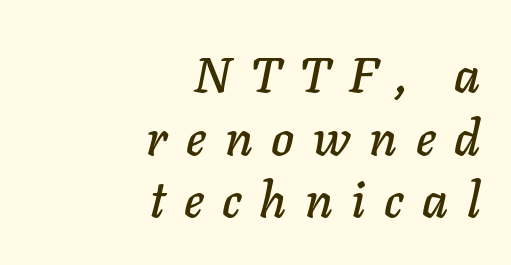
The image shows 49 px text type, italic (leaning right); set right-aligned, normal line spacing (1.28x), unusually wide letter spacing (+0.38 em), not underlined; low stroke contrast and a medium x-height.
